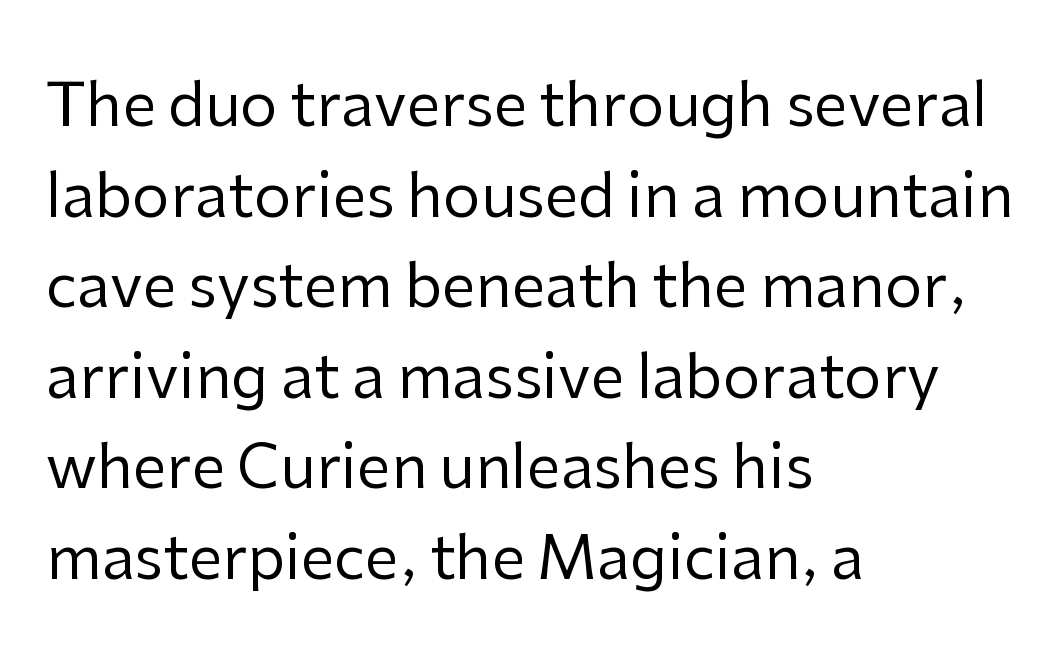
The paragraph shown leans on its left margin. Rendered with straight, roman letterforms. Honestly, there is no underline to notice here at all. Weight: regular or lighter.
